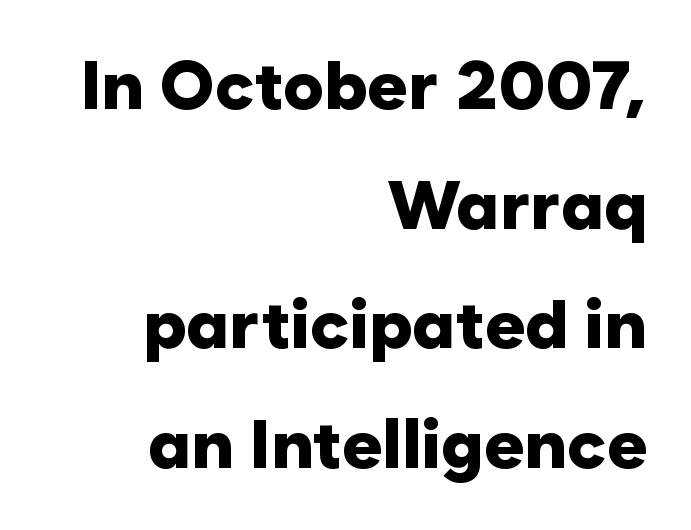
The image shows 68 px heavy sans-serif type, upright; set right-aligned, line spacing 1.76x, normal letter spacing, not underlined; low stroke contrast and a medium x-height.
